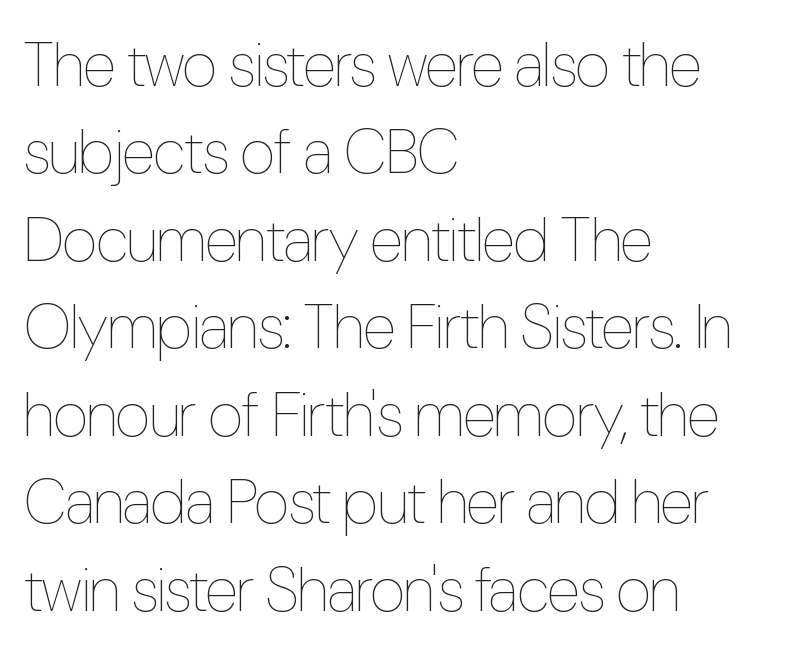
Weight: not bold — regular or lighter. Notice how the passage keeps a crisp vertical edge on the left only. You could not count columns in this text — the font is proportionally spaced. Quick note: underline off. Style check: upright.
